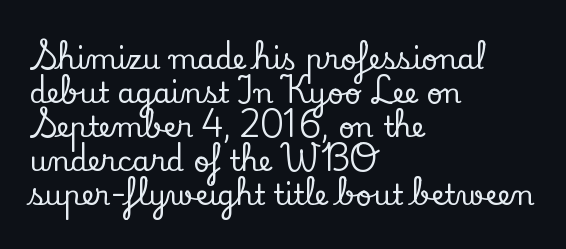
{"serif": "yes", "italic": "no", "width": "normal", "stroke_contrast": "low", "x_height": "small", "monospaced": "no", "underline": "no", "align": "left", "line_spacing_ratio": 1.21, "letter_spacing": "normal", "letter_spacing_em": 0.0, "glyph_px": 28}
